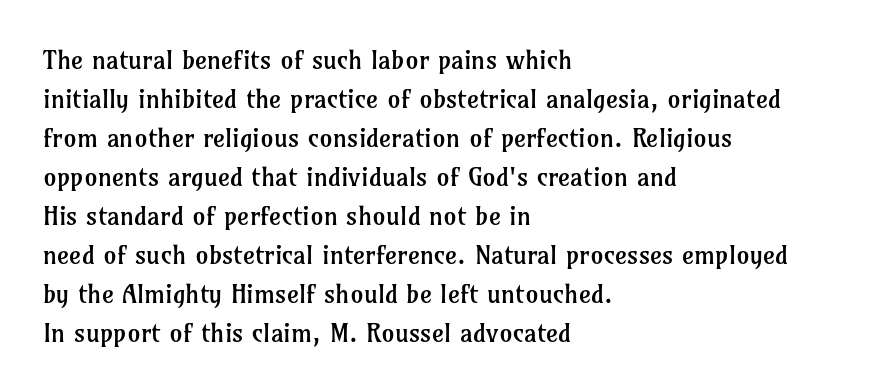
{"italic": "no", "bold": "no", "underline": "no", "align": "left", "line_spacing": "normal", "line_spacing_ratio": 1.5, "letter_spacing": "normal", "letter_spacing_em": 0.0, "glyph_px": 26}
